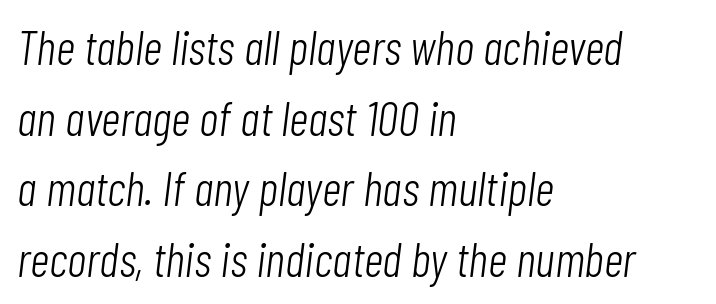
The image shows 48 px light, condensed type, italic (leaning right); set left-aligned, normal line spacing (1.47x), normal letter spacing, not underlined; low stroke contrast and a medium x-height.
